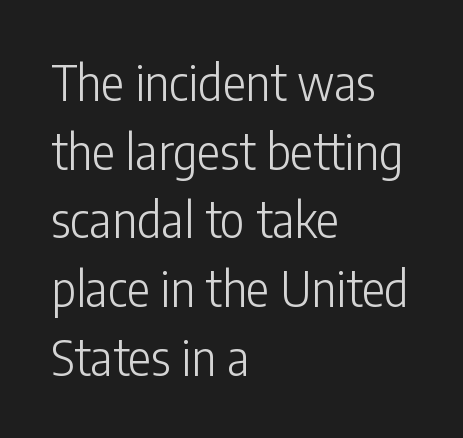
{"serif": "no", "italic": "no", "bold": "no", "weight": "light", "width": "condensed", "stroke_contrast": "low", "x_height": "medium", "monospaced": "no", "underline": "no", "align": "left", "line_spacing": "normal", "line_spacing_ratio": 1.43, "letter_spacing": "normal", "letter_spacing_em": 0.0, "glyph_px": 48}
